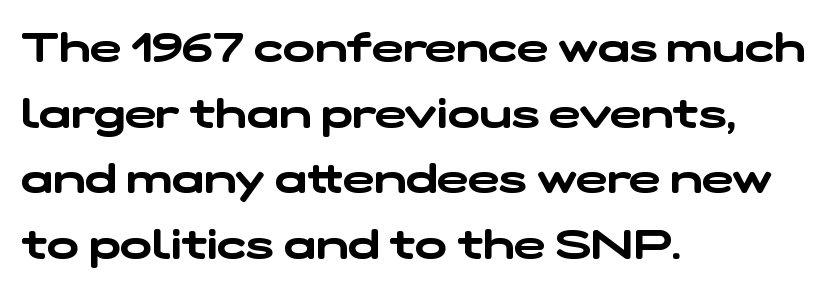
Regular leading. Typographically, this falls in the sans-serif category. Each letter keeps its own natural width here, so spacing adapts to shape. One-word summary of the alignment: left.
